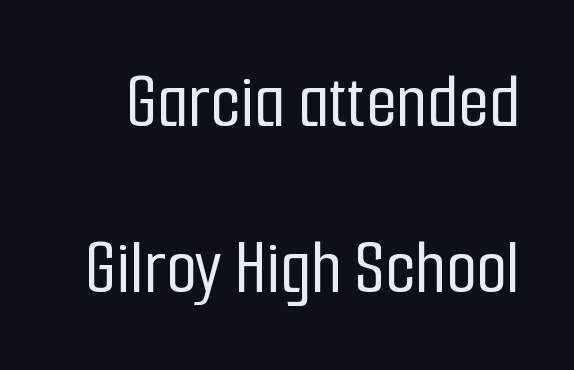
{"serif": "no", "italic": "no", "width": "condensed", "stroke_contrast": "low", "x_height": "medium", "monospaced": "no", "underline": "no", "line_spacing": "loose", "line_spacing_ratio": 2.1, "letter_spacing": "normal", "letter_spacing_em": 0.0, "glyph_px": 79}
